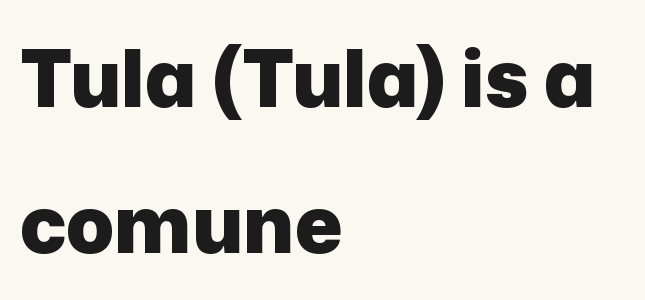
{"serif": "no", "italic": "no", "bold": "yes", "weight": "heavy", "width": "normal", "stroke_contrast": "low", "x_height": "medium", "monospaced": "no", "underline": "no", "align": "left", "line_spacing_ratio": 1.85, "letter_spacing": "normal", "letter_spacing_em": 0.0, "glyph_px": 79}
